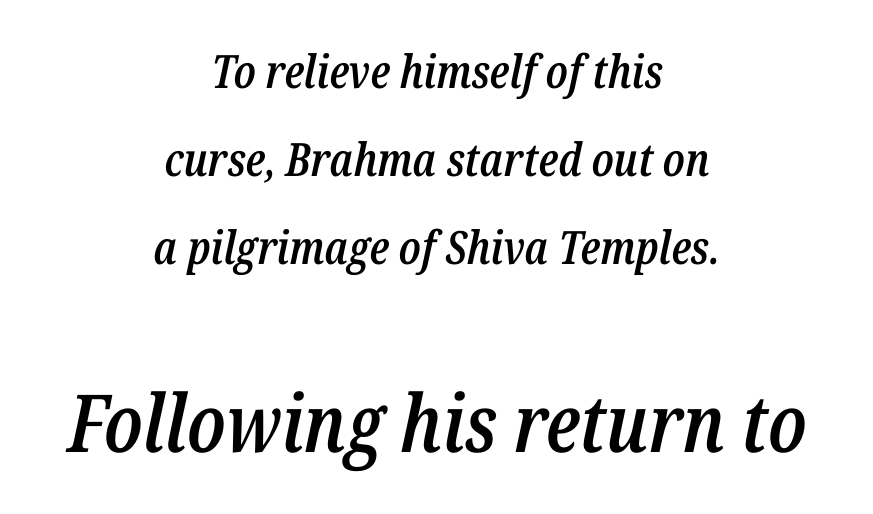
The image shows 80 px semibold, condensed type, italic (leaning right); set centered, loose line spacing (1.91x), normal letter spacing, not underlined; the second (bottom) block is 1.74x larger; low stroke contrast and a medium x-height.
